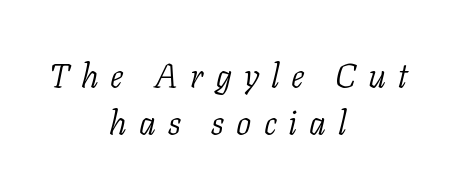
Clear beneath every line of the passage. In terms of posture, this sample is oblique. The gaps between neighbouring characters are conspicuously large. Reading down the column, the eye jumps a familiar distance to each next line. A typesetter would call this proportional, since set widths differ per character.
